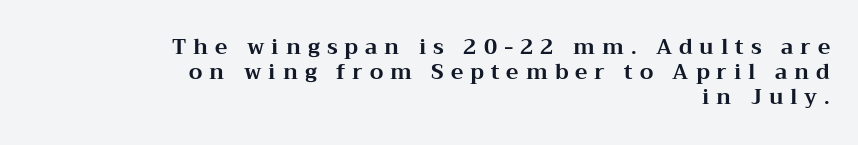
Posture: straight, roman, zero tilt. Emphasis by weight is at full strength: bold. Nobody drew a line under any word here. Notice how the passage keeps a crisp vertical edge on the right only. Each word looks stretched out because of the extra space between its letters.
